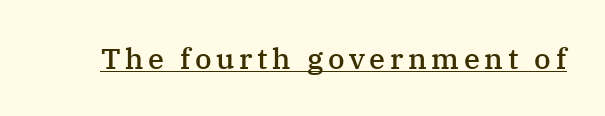
{"serif": "yes", "italic": "no", "bold": "semi", "weight": "semibold", "width": "normal", "stroke_contrast": "medium", "x_height": "medium", "monospaced": "no", "underline": "yes", "glyph_px": 29}
